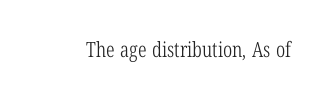
The passage shown is not underscored anywhere. The font's upright variant was chosen for this text. Stems here are at most as thick as an everyday book face. Observe the ordinary spacing: letters are neighbours, not strangers.
